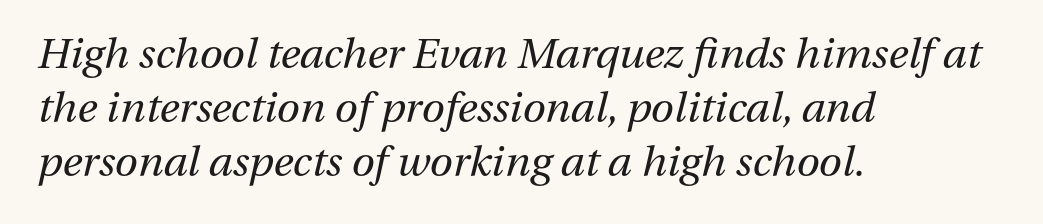
The image shows 42 px regular-weight type, italic (leaning right); set left-aligned, normal line spacing (1.29x), normal letter spacing, not underlined; medium stroke contrast and a medium x-height.
